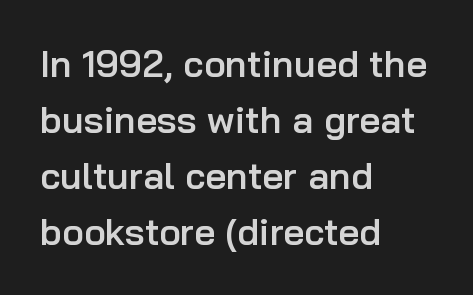
The image shows 37 px semibold sans-serif type, upright; set left-aligned, normal line spacing (1.51x), normal letter spacing, not underlined; low stroke contrast and a medium x-height.
